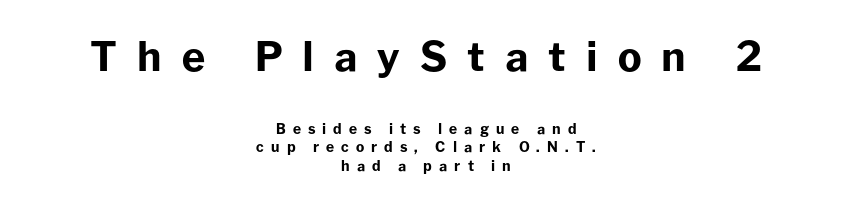
{"serif": "no", "italic": "no", "bold": "yes", "weight": "bold", "width": "normal", "stroke_contrast": "low", "x_height": "medium", "monospaced": "no", "underline": "no", "align": "center", "line_spacing": "normal", "line_spacing_ratio": 1.32, "letter_spacing": "wide", "letter_spacing_em": 0.5, "larger_block": "first", "size_ratio": 2.86, "glyph_px": 40}
